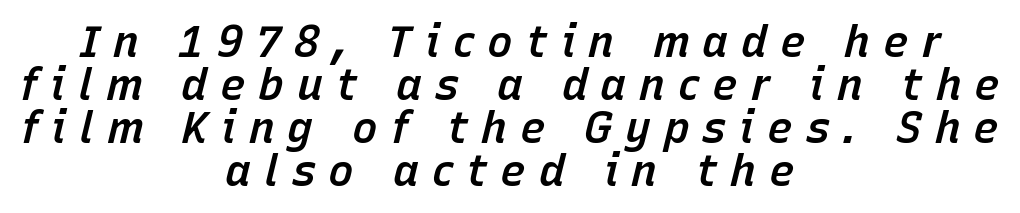
The letters are slanted; this is an italic face. Is this a fixed-width face? No — the glyphs have proportional, varying widths. The typesetter chose a symmetrical, centered arrangement here. The area under the type is left untouched. Here the glyphs are tracked loosely, breaking word shapes into spaced letters. The block of text is dense from top to bottom, with scant space between rows.
